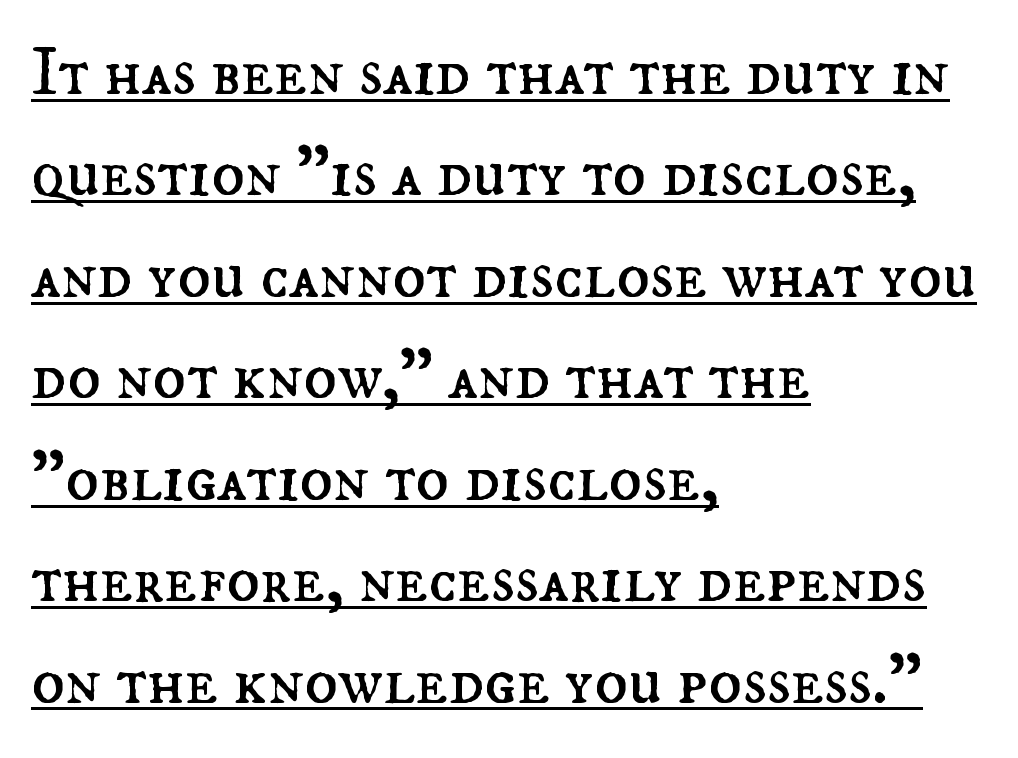
Q: Is the text bold? A: No.
Q: Is the text italic (slanted)? A: No, it is upright.
Q: Is the text underlined? A: Yes.
Q: How is the paragraph aligned? A: Left-aligned.
Q: Is the spacing between letters normal or unusually wide? A: Normal.
Q: Is the spacing between lines tight, normal or loose? A: Normal.
Q: Width (condensed, normal, or wide)? A: Normal.
Q: Stroke contrast? A: Medium.
Q: x-height? A: Small.
Q: Monospaced? A: No.
